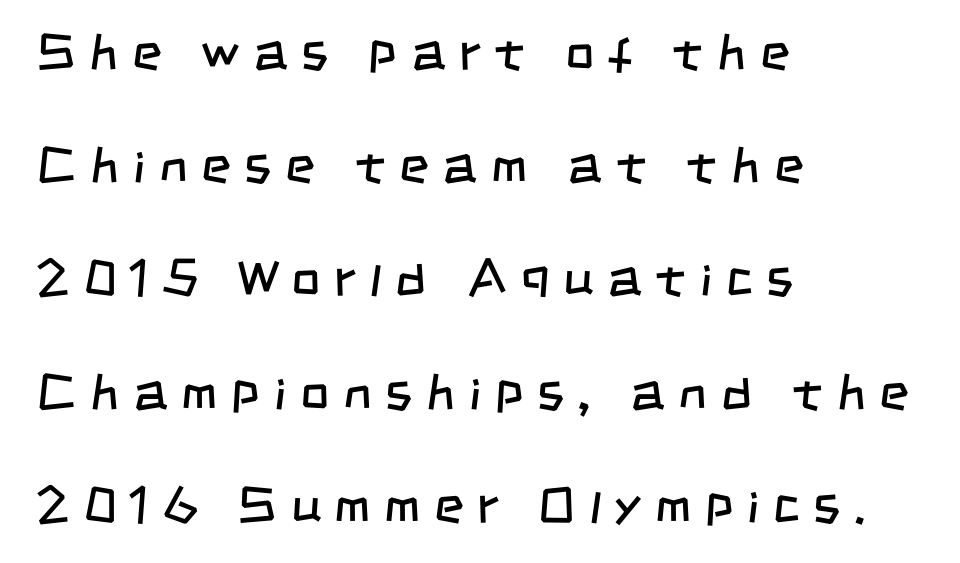
The image shows 51 px regular-weight, condensed sans-serif type; set left-aligned, loose line spacing (2.22x), unusually wide letter spacing (+0.27 em), not underlined; low stroke contrast and a large x-height.
